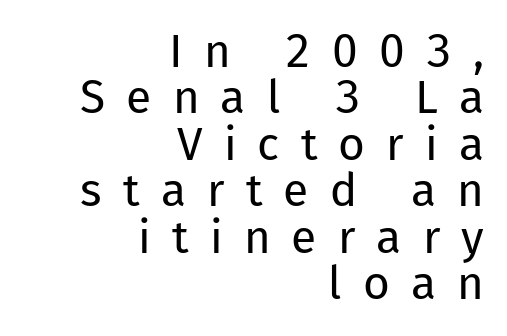
{"serif": "no", "italic": "no", "bold": "no", "weight": "regular", "width": "normal", "stroke_contrast": "low", "x_height": "medium", "monospaced": "no", "underline": "no", "align": "right", "line_spacing": "tight", "line_spacing_ratio": 1.01, "letter_spacing": "wide", "letter_spacing_em": 0.46, "glyph_px": 46}
